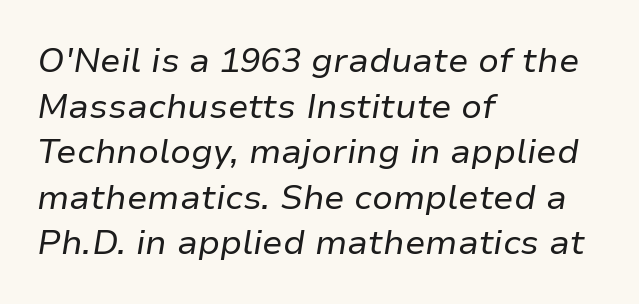
Q: Is the text bold? A: No.
Q: Is the text italic (slanted)? A: Yes, it leans right by about 9 degrees.
Q: Is the text underlined? A: No.
Q: How is the paragraph aligned? A: Left-aligned.
Q: Is the spacing between letters normal or unusually wide? A: Normal.
Q: Is the spacing between lines tight, normal or loose? A: Normal.
Q: Width (condensed, normal, or wide)? A: Normal.
Q: Stroke contrast? A: Low.
Q: x-height? A: Medium.
Q: Monospaced? A: No.
